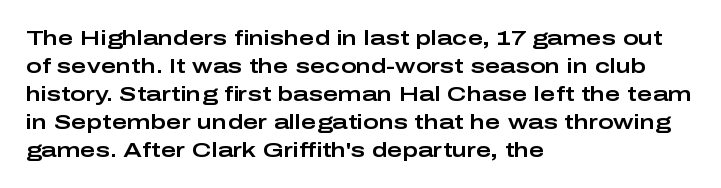
The image shows 21 px text type, upright; set left-aligned, normal line spacing (1.33x), normal letter spacing, not underlined.
